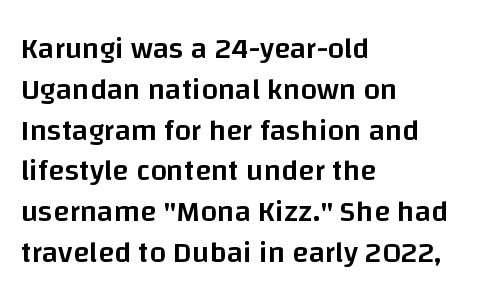
{"serif": "no", "italic": "no", "bold": "semi", "weight": "semibold", "width": "normal", "stroke_contrast": "low", "x_height": "large", "monospaced": "no", "underline": "no", "align": "left", "line_spacing": "normal", "line_spacing_ratio": 1.36, "letter_spacing": "normal", "letter_spacing_em": 0.0, "glyph_px": 30}
